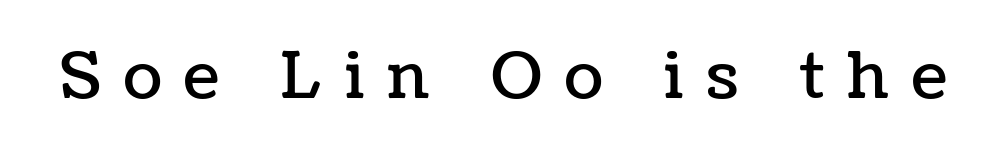
Spacing verdict: proportional, widths tailored to each character. Does extra space separate the letters? Yes, quite a lot of it. Every stem runs plumb, perpendicular to the baseline. No word sits above an underline.
